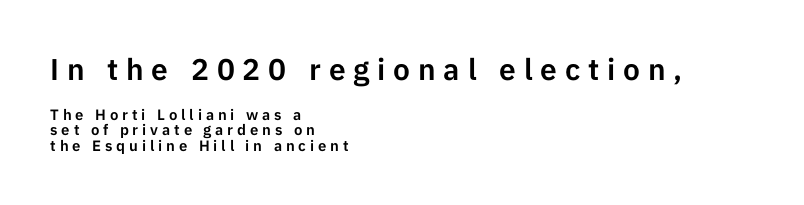
Q: Is the text italic (slanted)? A: No, it is upright.
Q: Is the typeface a serif or a sans-serif typeface? A: Sans-serif.
Q: Is the text underlined? A: No.
Q: How is the paragraph aligned? A: Left-aligned.
Q: Is the spacing between letters normal or unusually wide? A: Unusually wide.
Q: Is the spacing between lines tight, normal or loose? A: Tight.
Q: Which block of text is set in a larger size, the first (top) or the second (bottom)? A: The first (top) one.
Q: Width (condensed, normal, or wide)? A: Normal.
Q: Stroke contrast? A: Low.
Q: x-height? A: Medium.
Q: Monospaced? A: No.
